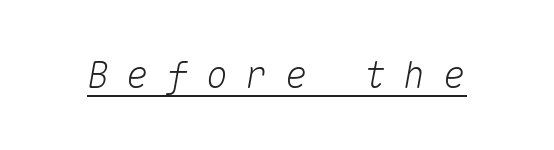
{"italic": "yes", "lean": "right", "slant_degrees": 10, "width": "normal", "stroke_contrast": "medium", "x_height": "medium", "monospaced": "yes", "underline": "yes", "letter_spacing": "wide", "letter_spacing_em": 0.47, "glyph_px": 37}
